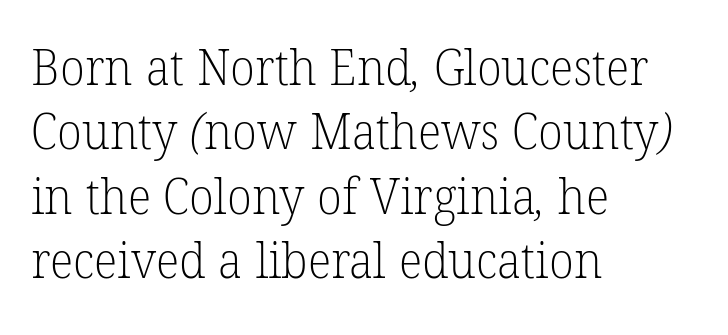
Q: Is the text bold? A: No.
Q: Is the typeface a serif or a sans-serif typeface? A: Serif.
Q: Is the text underlined? A: No.
Q: How is the paragraph aligned? A: Left-aligned.
Q: Is the spacing between letters normal or unusually wide? A: Normal.
Q: Is the spacing between lines tight, normal or loose? A: Normal.
Q: Width (condensed, normal, or wide)? A: Normal.
Q: Stroke contrast? A: Low.
Q: x-height? A: Medium.
Q: Monospaced? A: No.
